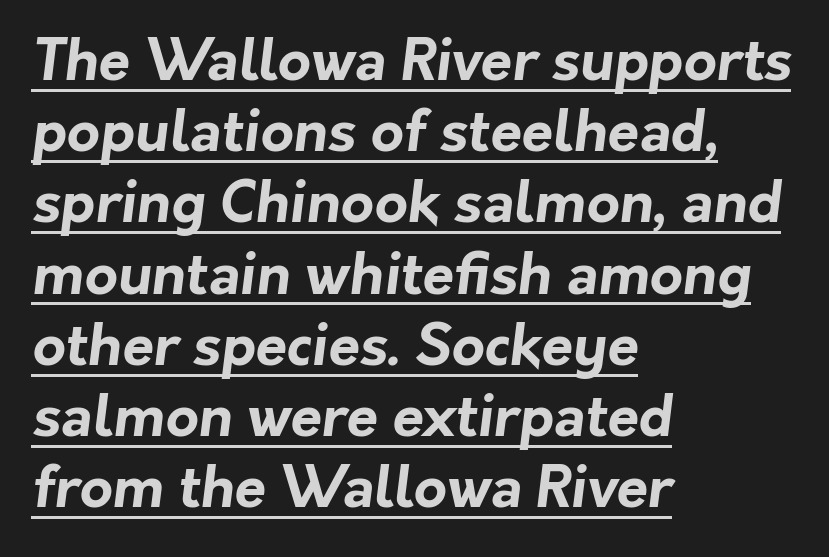
The image shows 57 px bold sans-serif type; set left-aligned, normal line spacing (1.25x), normal letter spacing, underlined; low stroke contrast and a medium x-height.
